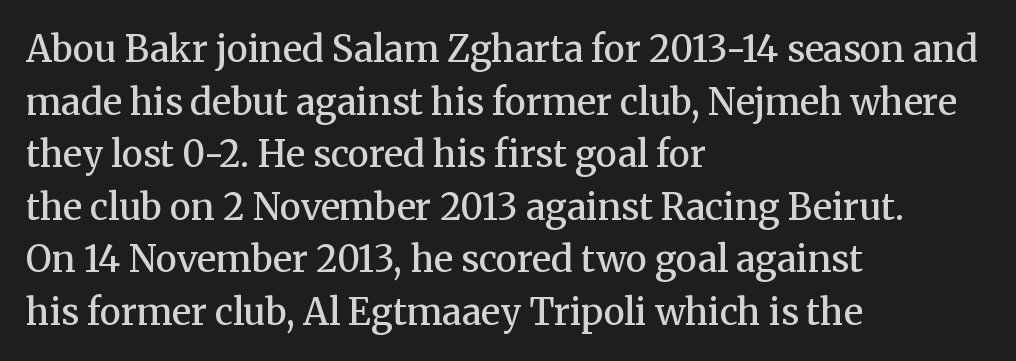
Q: Is the text bold? A: Semi-bold.
Q: Is the text italic (slanted)? A: No, it is upright.
Q: Is the typeface a serif or a sans-serif typeface? A: Serif.
Q: Is the text underlined? A: No.
Q: How is the paragraph aligned? A: Left-aligned.
Q: Is the spacing between letters normal or unusually wide? A: Normal.
Q: Is the spacing between lines tight, normal or loose? A: Normal.
Q: Width (condensed, normal, or wide)? A: Normal.
Q: Stroke contrast? A: Medium.
Q: x-height? A: Medium.
Q: Monospaced? A: No.
